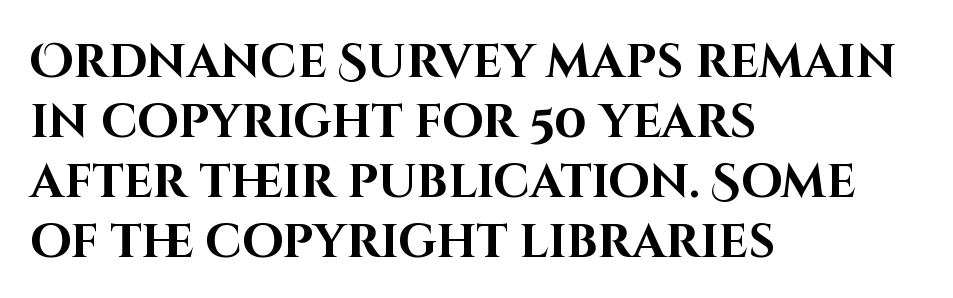
The image shows 47 px bold sans-serif type, upright; set left-aligned, normal line spacing (1.28x), normal letter spacing, not underlined; high stroke contrast and a large x-height.
